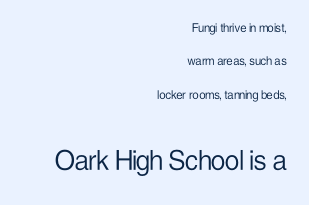
{"serif": "no", "italic": "no", "bold": "no", "weight": "light", "width": "condensed", "stroke_contrast": "low", "x_height": "medium", "monospaced": "no", "underline": "no", "align": "right", "line_spacing": "loose", "line_spacing_ratio": 2.39, "letter_spacing": "normal", "letter_spacing_em": 0.0, "larger_block": "second", "size_ratio": 2.29, "glyph_px": 32}
